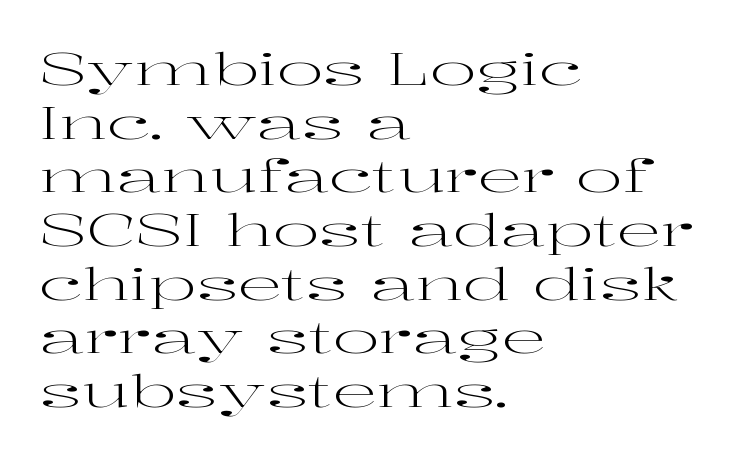
This sample uses plain, unmodified letter spacing. Glance below the letters and you will spot only blank space. The font is comparable to plain body text, perhaps lighter. In terms of posture, this sample is upright. Each letter keeps its own natural width here, so spacing adapts to shape.
